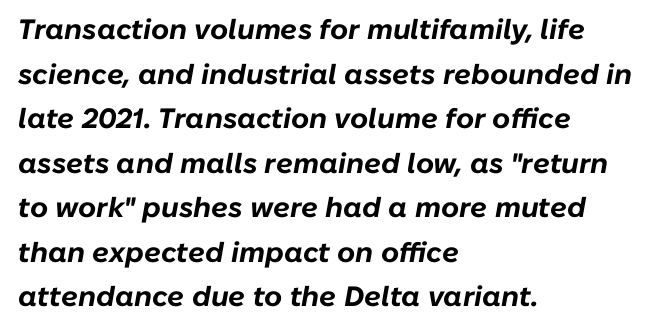
Q: Is the text bold? A: Yes.
Q: Is the text italic (slanted)? A: Yes, it leans right by about 10 degrees.
Q: Is the text underlined? A: No.
Q: How is the paragraph aligned? A: Left-aligned.
Q: Is the spacing between letters normal or unusually wide? A: Normal.
Q: Is the spacing between lines tight, normal or loose? A: Normal.
Q: Width (condensed, normal, or wide)? A: Normal.
Q: Stroke contrast? A: Low.
Q: x-height? A: Medium.
Q: Monospaced? A: No.
